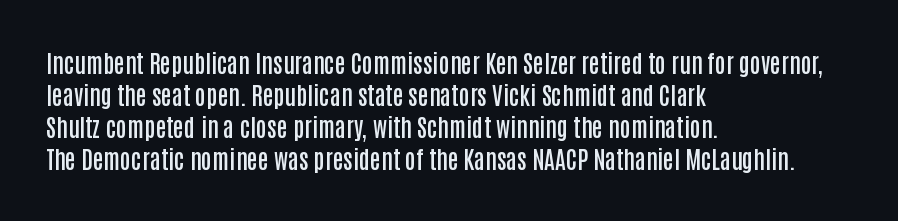
The image shows 24 px text type, upright; set left-aligned, normal line spacing (1.34x), normal letter spacing, not underlined.
